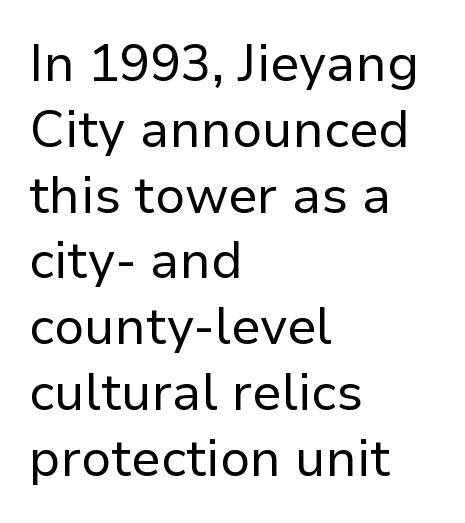
{"serif": "no", "italic": "no", "bold": "no", "weight": "regular", "width": "normal", "stroke_contrast": "low", "x_height": "medium", "monospaced": "no", "underline": "no", "align": "left", "line_spacing": "normal", "line_spacing_ratio": 1.29, "letter_spacing": "normal", "letter_spacing_em": 0.0, "glyph_px": 51}
